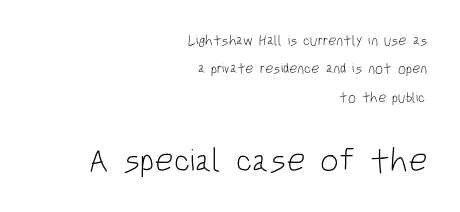
The image shows 33 px light, condensed sans-serif type, upright; set right-aligned, loose line spacing (2.02x), normal letter spacing, not underlined; the second (bottom) block is 2.36x larger; low stroke contrast and a large x-height.
